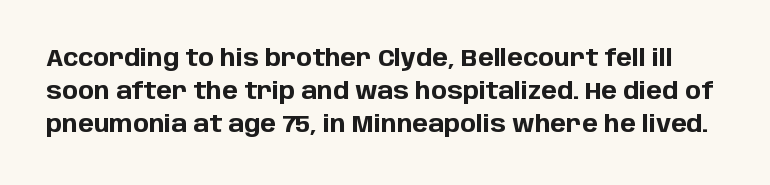
The image shows 24 px bold type, upright; set normal line spacing (1.38x), normal letter spacing, not underlined.
